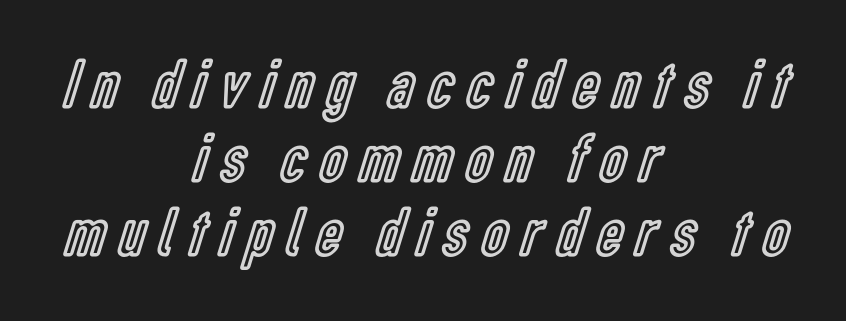
{"width": "condensed", "x_height": "medium", "monospaced": "no", "underline": "no", "align": "center", "line_spacing": "tight", "line_spacing_ratio": 1.06, "letter_spacing": "wide", "letter_spacing_em": 0.21, "glyph_px": 70}
